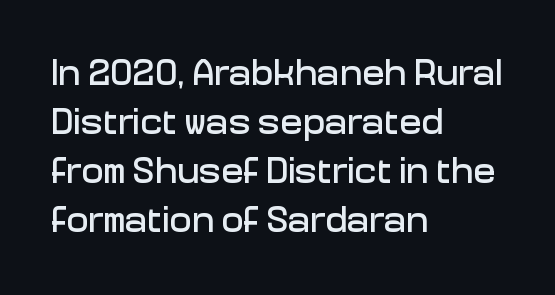
The image shows 37 px sans-serif type, upright; set left-aligned, normal line spacing (1.32x), normal letter spacing, not underlined; low stroke contrast and a medium x-height.
